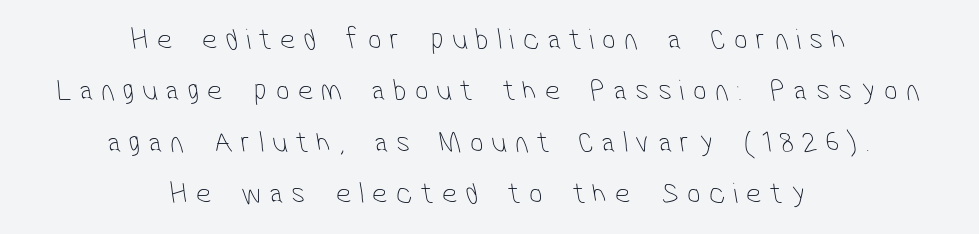
{"serif": "no", "bold": "no", "weight": "thin", "width": "condensed", "stroke_contrast": "low", "x_height": "medium", "monospaced": "no", "underline": "no", "align": "center", "line_spacing_ratio": 1.71, "letter_spacing": "wide", "letter_spacing_em": 0.28, "glyph_px": 30}
